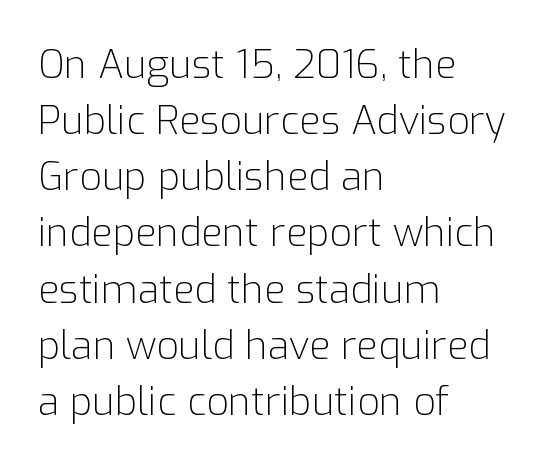
{"serif": "no", "italic": "no", "bold": "no", "weight": "light", "width": "normal", "stroke_contrast": "low", "x_height": "medium", "monospaced": "no", "underline": "no", "align": "left", "line_spacing": "normal", "line_spacing_ratio": 1.44, "letter_spacing": "normal", "letter_spacing_em": 0.0, "glyph_px": 39}
